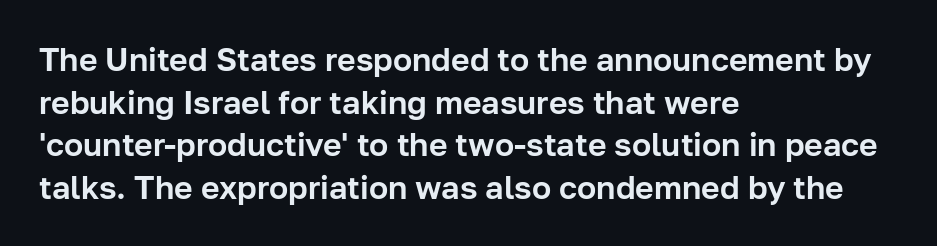
The image shows 32 px sans-serif type, upright; set left-aligned, normal line spacing (1.33x), normal letter spacing, not underlined; low stroke contrast and a medium x-height.
